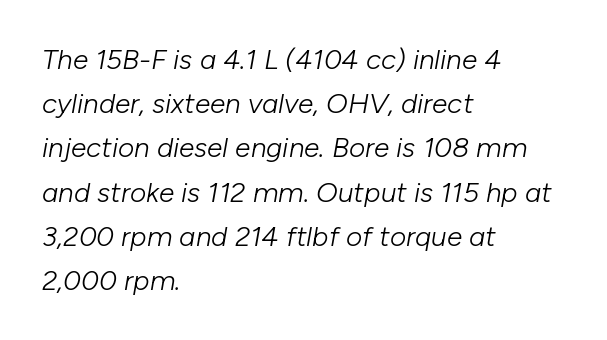
Q: Is the text bold? A: No.
Q: Is the text italic (slanted)? A: Yes, it leans right by about 10 degrees.
Q: Is the text underlined? A: No.
Q: How is the paragraph aligned? A: Left-aligned.
Q: Is the spacing between letters normal or unusually wide? A: Normal.
Q: Is the spacing between lines tight, normal or loose? A: Normal.
Q: Width (condensed, normal, or wide)? A: Normal.
Q: Stroke contrast? A: Low.
Q: x-height? A: Medium.
Q: Monospaced? A: No.
